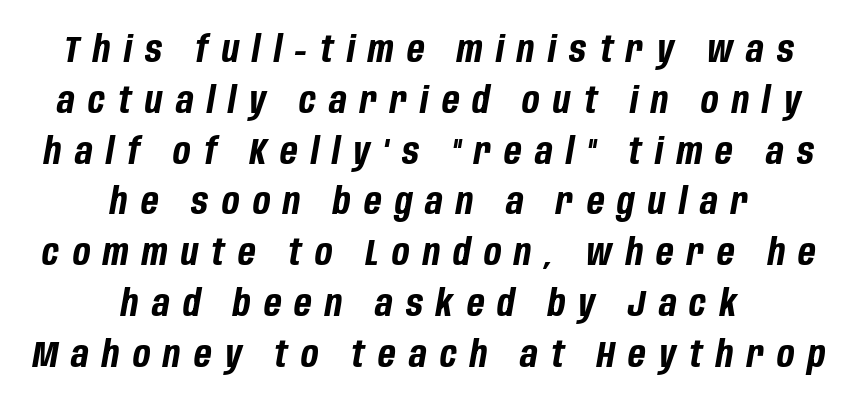
Glance below the letters and you will spot only blank space. In terms of posture, this sample is oblique. Here the designer chose a conventional face with non-uniform glyph widths. The tracking reads as deliberately expanded to a designer's eye. The vertical gap from one line to the next is medium. The strokes are fattened all the way to bold.
